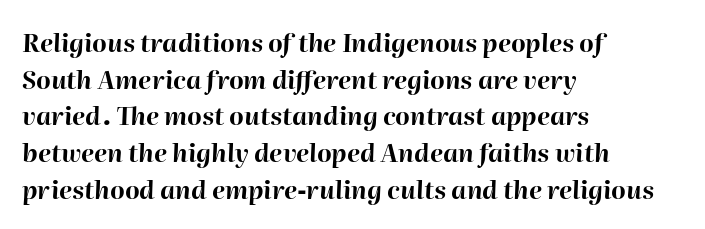
{"italic": "yes", "lean": "right", "slant_degrees": 2, "bold": "yes", "underline": "no", "align": "left", "line_spacing": "normal", "line_spacing_ratio": 1.47, "letter_spacing": "normal", "letter_spacing_em": 0.0, "glyph_px": 25}
